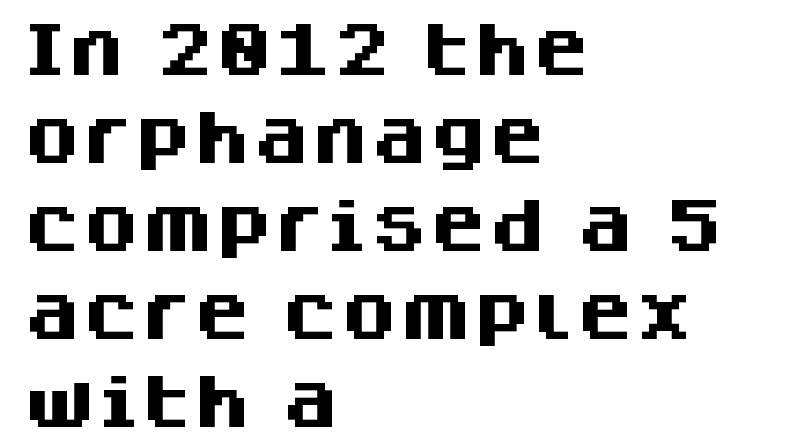
Think of a printed novel: that variable character pitch is what you see here. The type sits square on the baseline with zero lean. The area under the type is left untouched. Stroke terminals: plain, sans-serif. Left-aligned paragraph, ragged on the right. These lines keep a tight, regular rhythm from letter to letter.
